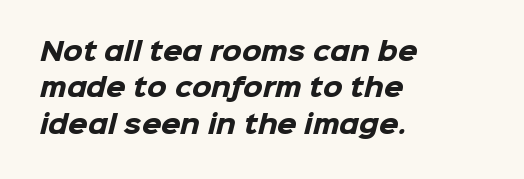
The image shows 25 px bold type; set left-aligned, normal line spacing (1.46x), normal letter spacing, not underlined.
